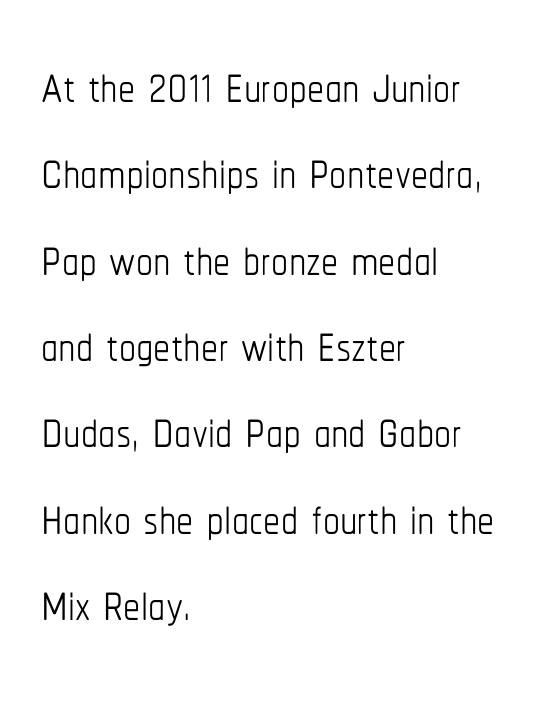
Q: Is the text bold? A: No.
Q: Is the text italic (slanted)? A: No, it is upright.
Q: Is the text underlined? A: No.
Q: How is the paragraph aligned? A: Left-aligned.
Q: Is the spacing between letters normal or unusually wide? A: Normal.
Q: Is the spacing between lines tight, normal or loose? A: Normal.
Q: Width (condensed, normal, or wide)? A: Condensed.
Q: Stroke contrast? A: Low.
Q: x-height? A: Medium.
Q: Monospaced? A: No.
